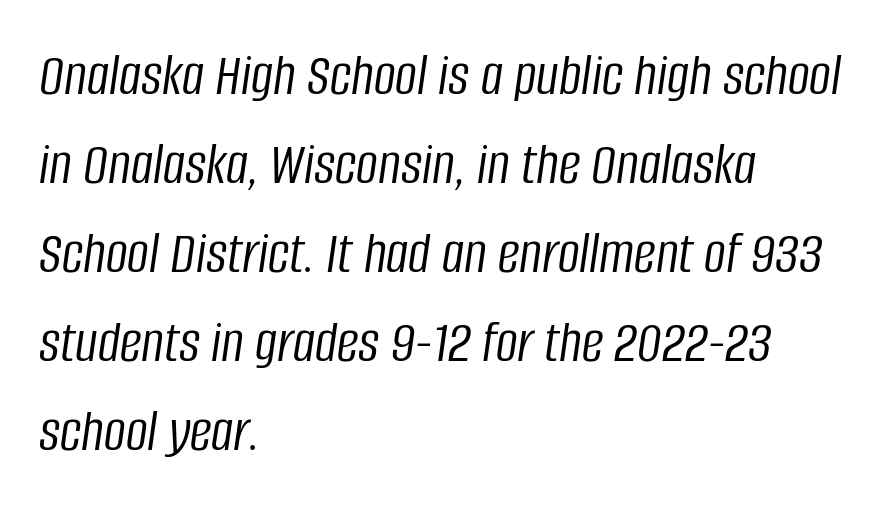
Q: Is the text bold? A: No.
Q: Is the text italic (slanted)? A: Yes, it leans right by about 8 degrees.
Q: Is the text underlined? A: No.
Q: How is the paragraph aligned? A: Left-aligned.
Q: Is the spacing between letters normal or unusually wide? A: Normal.
Q: Is the spacing between lines tight, normal or loose? A: Normal.
Q: Width (condensed, normal, or wide)? A: Condensed.
Q: Stroke contrast? A: Low.
Q: x-height? A: Large.
Q: Monospaced? A: No.
